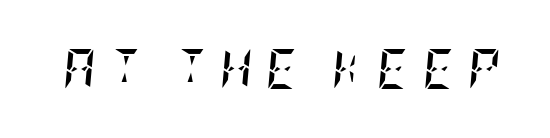
{"italic": "yes", "lean": "right", "slant_degrees": 5, "bold": "yes", "weight": "semibold", "width": "condensed", "stroke_contrast": "low", "x_height": "large", "underline": "no", "letter_spacing": "wide", "letter_spacing_em": 0.32, "glyph_px": 40}
